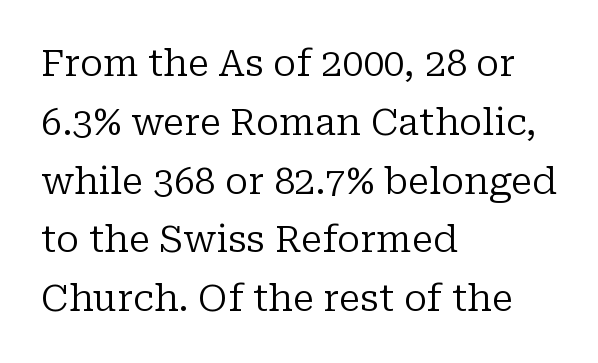
Every row of glyphs begins at an identical x-position on the left. Here the designer chose a conventional face with non-uniform glyph widths. Characters remain perfectly vertical along every line. Look at the bottom of the vertical strokes: they flare into serifs here. Does the leading feel generous? No, just average.
